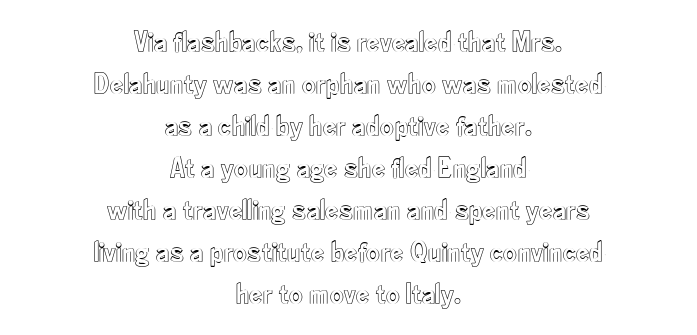
Q: Is the text italic (slanted)? A: No, it is upright.
Q: Is the text underlined? A: No.
Q: How is the paragraph aligned? A: Centered.
Q: Is the spacing between letters normal or unusually wide? A: Normal.
Q: Is the spacing between lines tight, normal or loose? A: Normal.
Q: Width (condensed, normal, or wide)? A: Condensed.
Q: x-height? A: Small.
Q: Monospaced? A: No.
